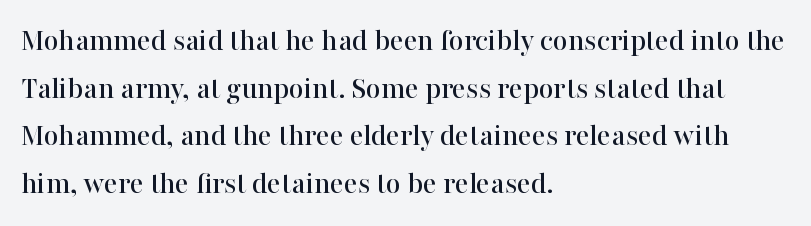
{"serif": "yes", "italic": "no", "width": "normal", "stroke_contrast": "high", "x_height": "medium", "monospaced": "no", "underline": "no", "align": "left", "line_spacing": "normal", "line_spacing_ratio": 1.49, "letter_spacing": "normal", "letter_spacing_em": 0.0, "glyph_px": 32}
